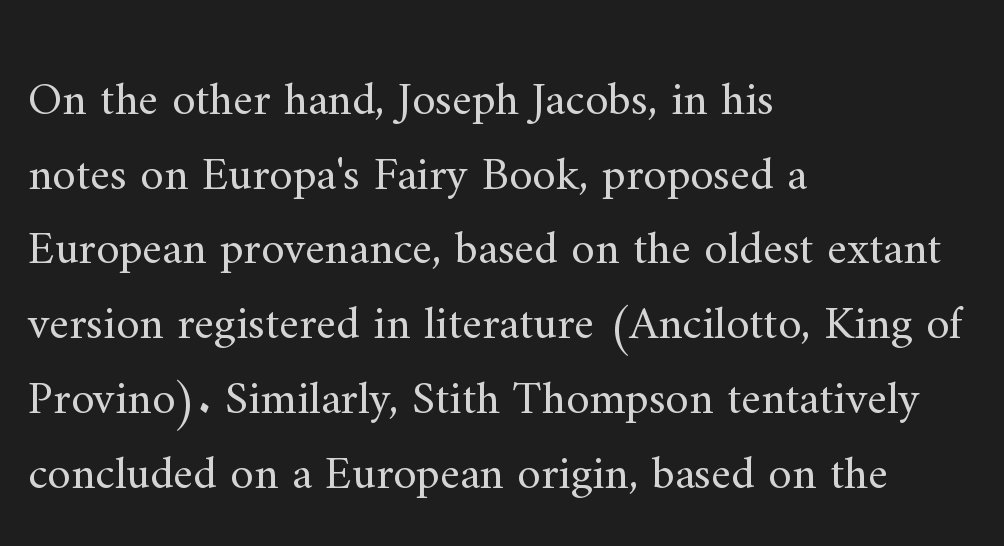
The image shows 47 px regular-weight serif type, upright; set left-aligned, normal line spacing (1.59x), normal letter spacing, not underlined; medium stroke contrast and a small x-height.
